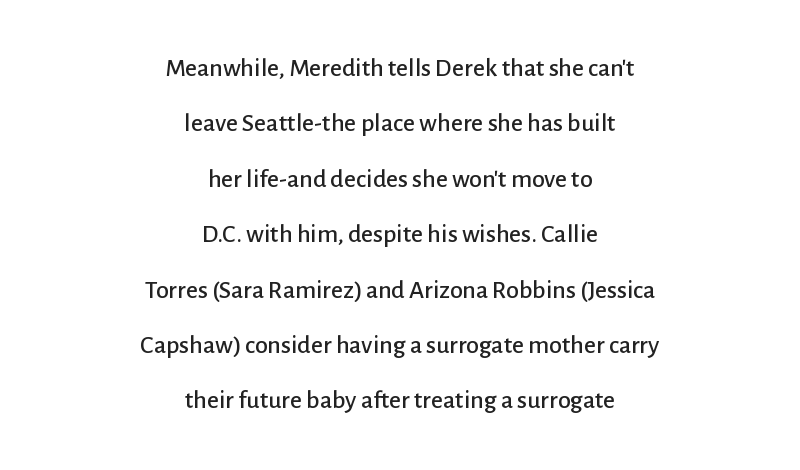
Q: Is the text italic (slanted)? A: No, it is upright.
Q: Is the text underlined? A: No.
Q: How is the paragraph aligned? A: Centered.
Q: Is the spacing between letters normal or unusually wide? A: Normal.
Q: Is the spacing between lines tight, normal or loose? A: Loose.
